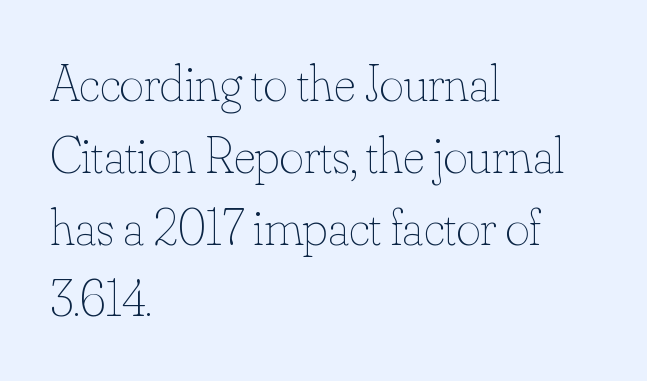
Underlining? Definitely not there. Every character sits straight up, as roman type does. Does the leading feel generous? No, just average. Stroke mass is kept to a normal reading level or below. The gaps between neighbouring characters are ordinary and unremarkable. The passage shown is typed in a proportional face where columns would drift.
